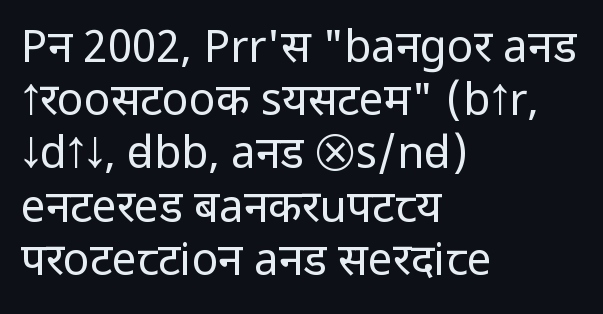
A typesetter would call this proportional, since set widths differ per character. Nobody touched the tracking dial on this one. Letters rest on an invisible, unmarked baseline. Left-aligned paragraph, ragged on the right. In terms of posture, this sample is upright.
